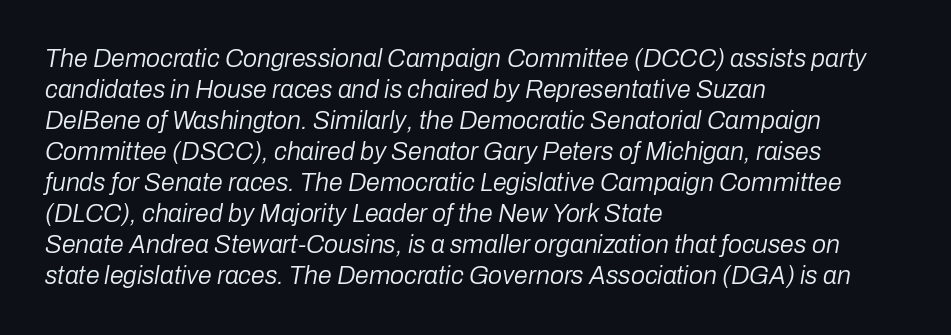
{"italic": "yes", "lean": "right", "slant_degrees": 10, "bold": "no", "underline": "no", "align": "left", "line_spacing_ratio": 1.24, "letter_spacing": "normal", "letter_spacing_em": 0.0, "glyph_px": 25}
